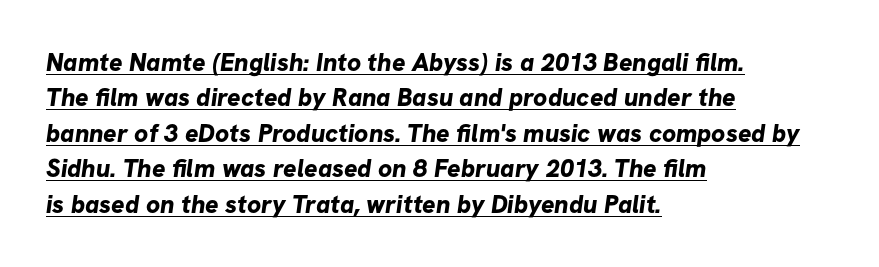
{"bold": "yes", "underline": "yes", "align": "left", "line_spacing": "normal", "line_spacing_ratio": 1.42, "letter_spacing": "normal", "letter_spacing_em": 0.0, "glyph_px": 25}
